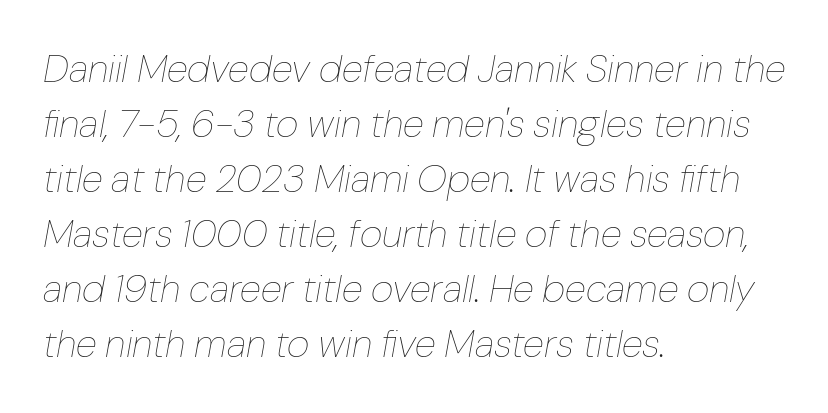
The space beneath each line is pristine and unruled. This reads as an unemphasized weight, regular at the heaviest. Compared with typical body copy, the letter spacing here is the same. If you drew a ruler down the left edge, every line would touch it. The block of text has a typical density, with ordinary space between rows.
